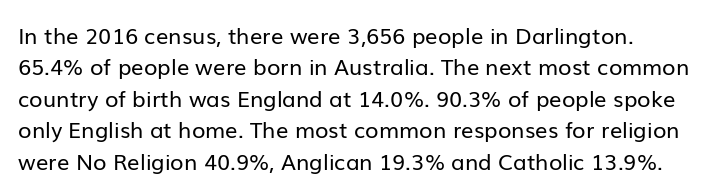
The line-height multiplier appears to be the usual default. The ragged edge is on the right, which tells us the setting is flush left. A typesetter would mark this as roman, not italic. This sample uses plain, unmodified letter spacing. No letter is thick-stroked: the sample isn't bold.
